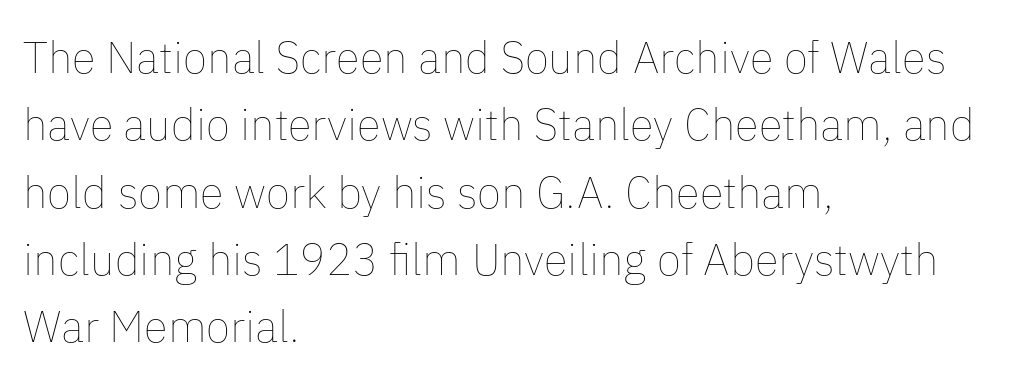
The image shows 44 px thin type, upright; set left-aligned, normal line spacing (1.53x), normal letter spacing, not underlined; low stroke contrast and a medium x-height.
